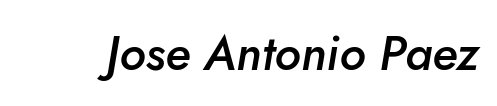
Q: Is the text bold? A: Semi-bold.
Q: Is the text italic (slanted)? A: Yes, it leans right by about 10 degrees.
Q: Is the text underlined? A: No.
Q: Is the spacing between letters normal or unusually wide? A: Normal.
Q: Width (condensed, normal, or wide)? A: Normal.
Q: Stroke contrast? A: Low.
Q: x-height? A: Small.
Q: Monospaced? A: No.
